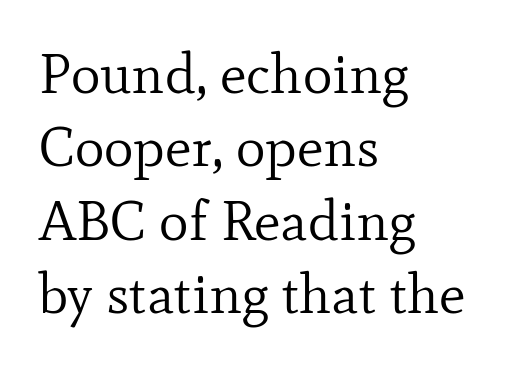
Posture: vertical. The face used here is rendered with its standard letterfit. No heavy texture on the line: the type isn't bold. The type family on display is of the serif kind.
